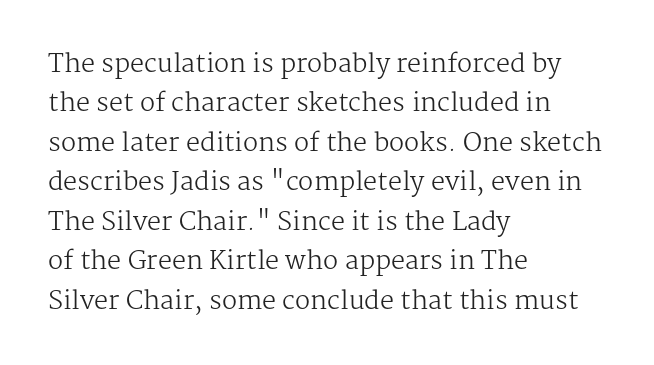
{"italic": "no", "bold": "no", "underline": "no", "align": "left", "line_spacing": "normal", "line_spacing_ratio": 1.58, "letter_spacing": "normal", "letter_spacing_em": 0.0, "glyph_px": 25}
